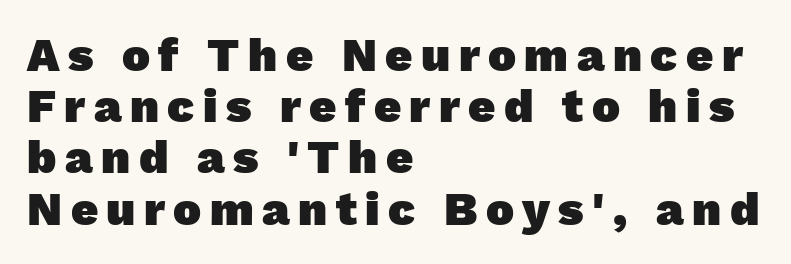
Q: Is the text bold? A: Yes.
Q: Is the typeface a serif or a sans-serif typeface? A: Sans-serif.
Q: Is the text underlined? A: No.
Q: How is the paragraph aligned? A: Left-aligned.
Q: Is the spacing between lines tight, normal or loose? A: Tight.
Q: Width (condensed, normal, or wide)? A: Normal.
Q: Stroke contrast? A: Low.
Q: x-height? A: Medium.
Q: Monospaced? A: No.
